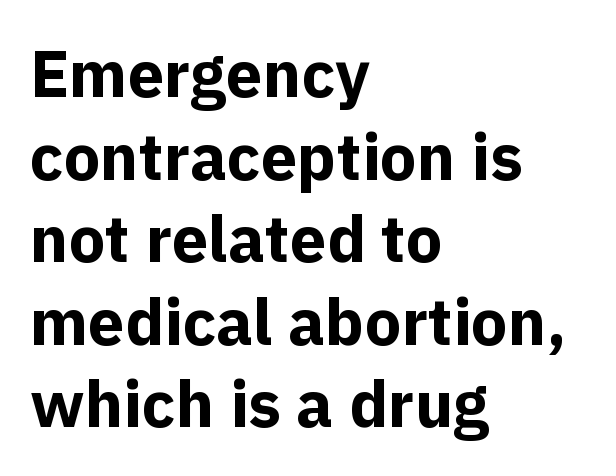
This sample has the flowing, uneven cadence of proportional lettering. To sum up the face: it is a sans, with no serifs. The lettering stays uniformly vertical, giving the passage a roman look. Tracking value appears to be zero — textbook default spacing. Horizontal alignment here is leftward, the default for most running prose. Does the weight exceed regular? Yes, all the way to bold.
